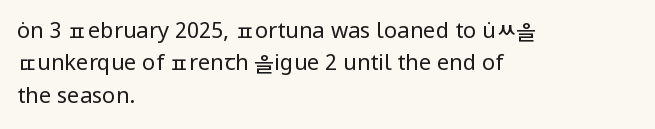
{"italic": "no", "bold": "no", "underline": "no", "align": "left", "line_spacing": "normal", "line_spacing_ratio": 1.47, "letter_spacing": "normal", "letter_spacing_em": 0.0, "glyph_px": 22}
